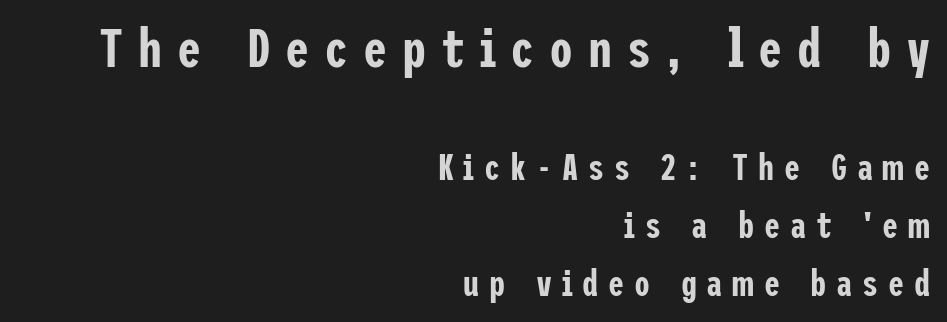
Casual observation: everything's shoved over to the right. This sample uses an upright cut, with every glyph sitting square on the baseline. There is plenty of visible air inserted between adjacent glyphs. These lines sit exactly where default settings would place them. Size hierarchy here favors the leading block over the trailing one. Nothing sits at the stroke ends, so this counts as sans-serif.
